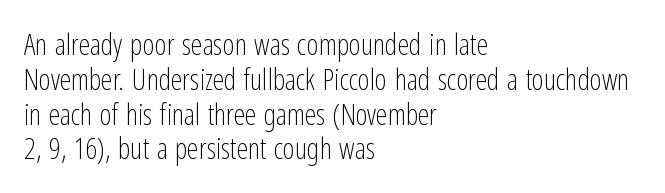
{"serif": "no", "italic": "no", "bold": "no", "weight": "light", "width": "condensed", "stroke_contrast": "low", "x_height": "medium", "monospaced": "no", "underline": "no", "align": "left", "line_spacing_ratio": 1.2, "letter_spacing": "normal", "letter_spacing_em": 0.0, "glyph_px": 29}
